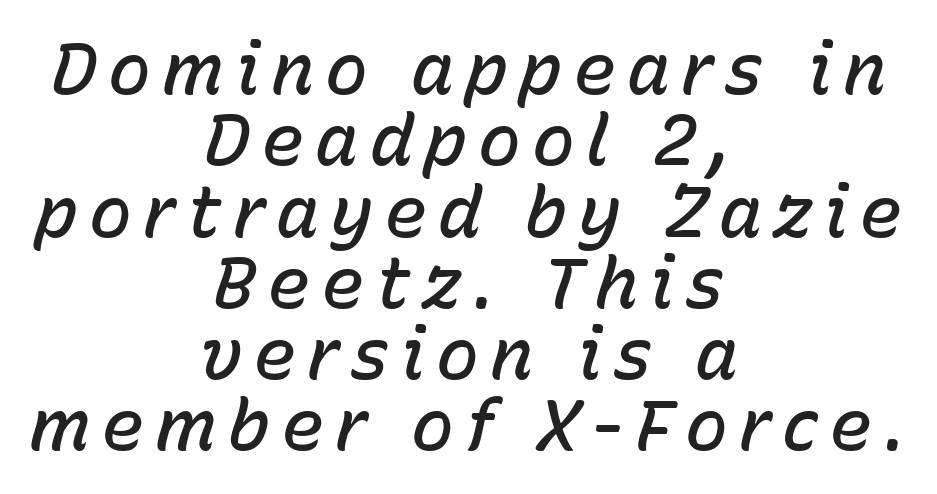
{"italic": "yes", "lean": "right", "slant_degrees": 15, "bold": "semi", "weight": "semibold", "width": "normal", "stroke_contrast": "low", "x_height": "medium", "monospaced": "no", "underline": "no", "align": "center", "line_spacing": "tight", "line_spacing_ratio": 0.99, "glyph_px": 72}
